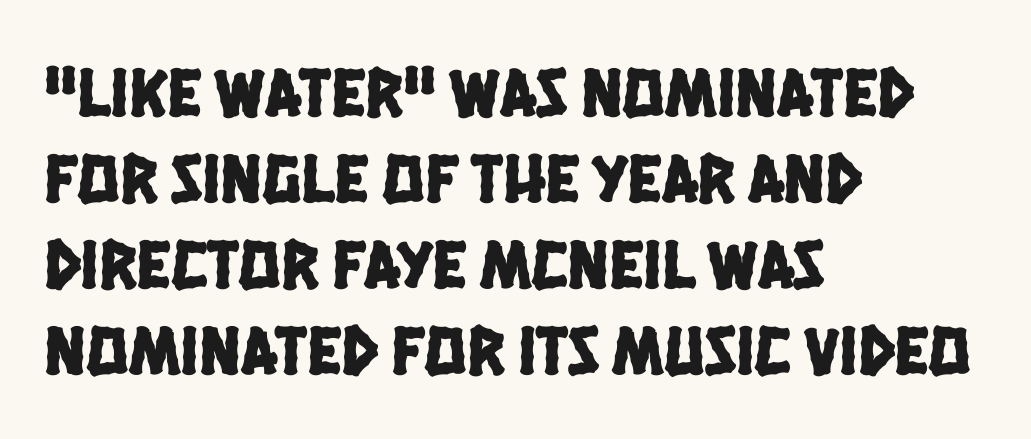
Q: Is the typeface a serif or a sans-serif typeface? A: Sans-serif.
Q: Is the text underlined? A: No.
Q: How is the paragraph aligned? A: Left-aligned.
Q: Is the spacing between letters normal or unusually wide? A: Normal.
Q: Width (condensed, normal, or wide)? A: Condensed.
Q: Stroke contrast? A: Low.
Q: x-height? A: Large.
Q: Monospaced? A: No.
